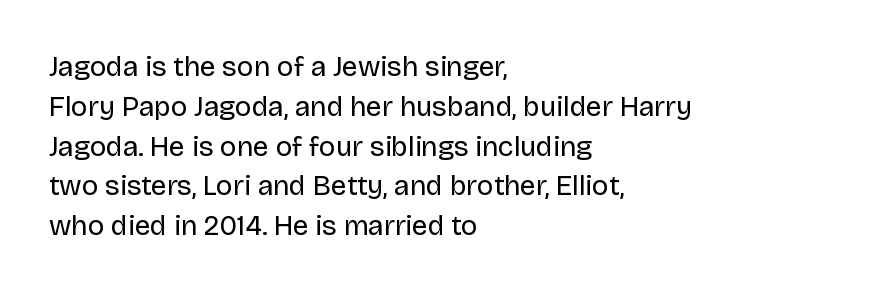
{"serif": "no", "italic": "no", "bold": "no", "weight": "regular", "width": "normal", "stroke_contrast": "low", "x_height": "large", "monospaced": "no", "underline": "no", "align": "left", "line_spacing": "normal", "line_spacing_ratio": 1.42, "letter_spacing": "normal", "letter_spacing_em": 0.0, "glyph_px": 28}
